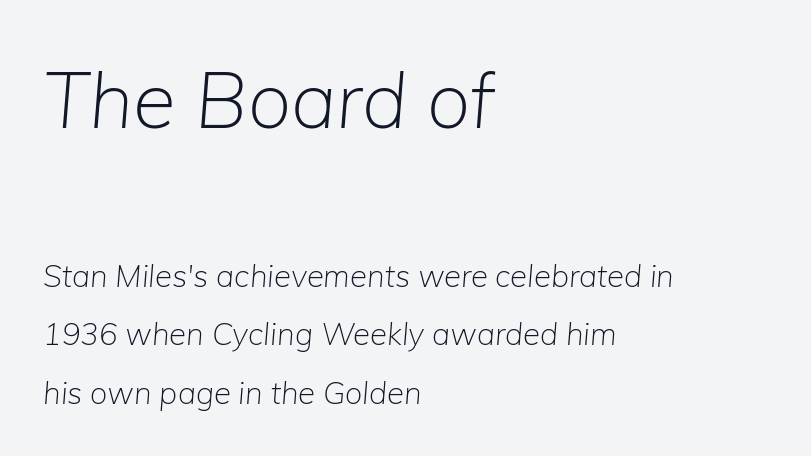
The image shows 78 px light type, italic (leaning right); set left-aligned, line spacing 1.89x, normal letter spacing, not underlined; the first (top) block is 2.52x larger; low stroke contrast and a medium x-height.
